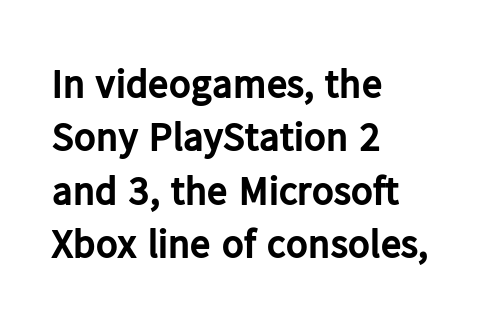
Q: Is the text bold? A: Yes.
Q: Is the text italic (slanted)? A: No, it is upright.
Q: Is the typeface a serif or a sans-serif typeface? A: Sans-serif.
Q: Is the text underlined? A: No.
Q: How is the paragraph aligned? A: Left-aligned.
Q: Is the spacing between letters normal or unusually wide? A: Normal.
Q: Is the spacing between lines tight, normal or loose? A: Normal.
Q: Width (condensed, normal, or wide)? A: Normal.
Q: Stroke contrast? A: Low.
Q: x-height? A: Medium.
Q: Monospaced? A: No.
